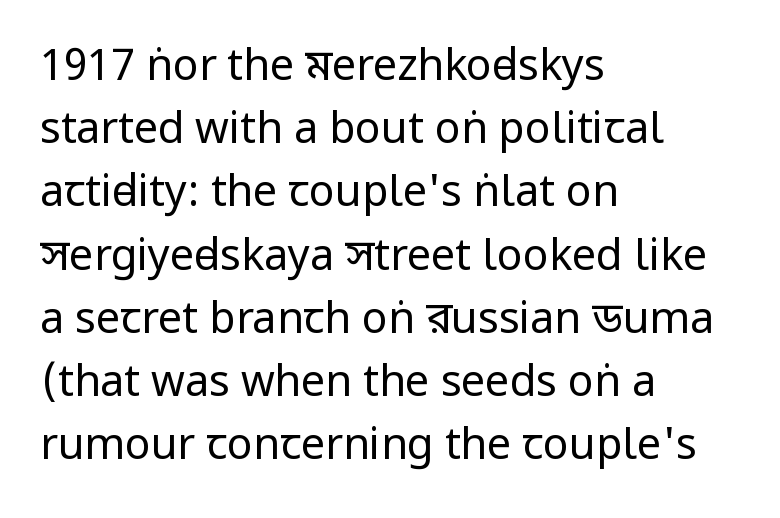
Q: Is the text bold? A: No.
Q: Is the text italic (slanted)? A: No, it is upright.
Q: Is the typeface a serif or a sans-serif typeface? A: Sans-serif.
Q: Is the text underlined? A: No.
Q: How is the paragraph aligned? A: Left-aligned.
Q: Is the spacing between letters normal or unusually wide? A: Normal.
Q: Is the spacing between lines tight, normal or loose? A: Normal.
Q: Width (condensed, normal, or wide)? A: Condensed.
Q: Stroke contrast? A: Low.
Q: x-height? A: Large.
Q: Monospaced? A: No.
